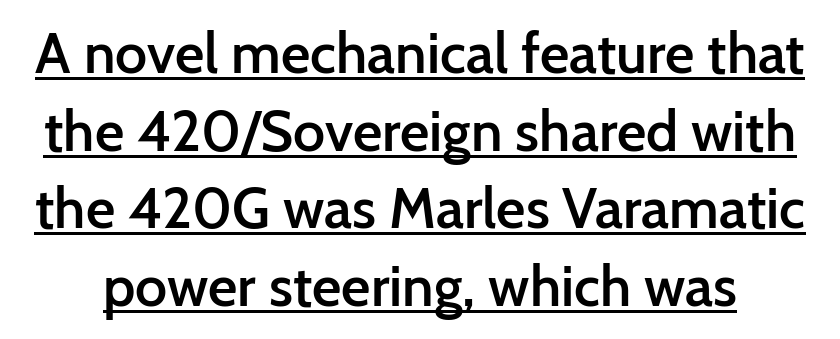
The letters advance in unequal steps, a hallmark of proportional type. Set as a demibold, roughly 600 on the weight scale. The typesetter has applied underlining to the passage shown. Each letter's strokes conclude bluntly, with no projecting serifs. Here the glyphs are tracked normally, forming tight word shapes. The type sits square on the baseline with zero lean.
